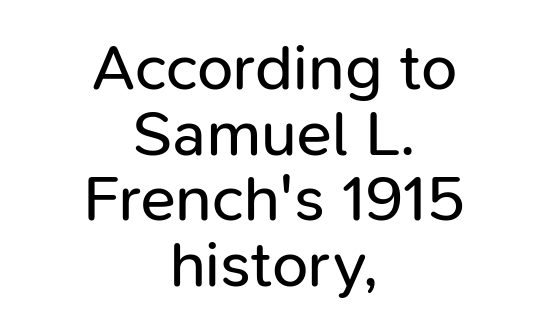
{"serif": "no", "italic": "no", "bold": "no", "weight": "regular", "width": "normal", "stroke_contrast": "low", "x_height": "medium", "monospaced": "no", "underline": "no", "align": "center", "line_spacing": "tight", "line_spacing_ratio": 1.01, "letter_spacing": "normal", "letter_spacing_em": 0.0, "glyph_px": 65}
